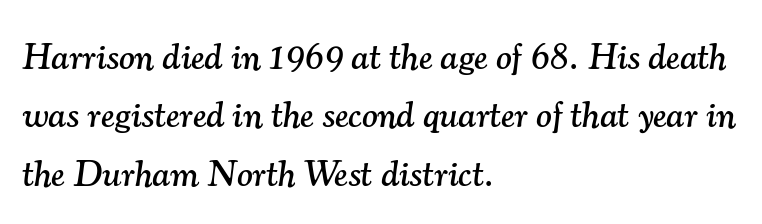
Q: Is the text italic (slanted)? A: Yes, it leans right by about 7 degrees.
Q: Is the typeface a serif or a sans-serif typeface? A: Serif.
Q: Is the text underlined? A: No.
Q: How is the paragraph aligned? A: Left-aligned.
Q: Is the spacing between letters normal or unusually wide? A: Normal.
Q: Is the spacing between lines tight, normal or loose? A: Normal.
Q: Width (condensed, normal, or wide)? A: Normal.
Q: Stroke contrast? A: Medium.
Q: x-height? A: Small.
Q: Monospaced? A: No.
